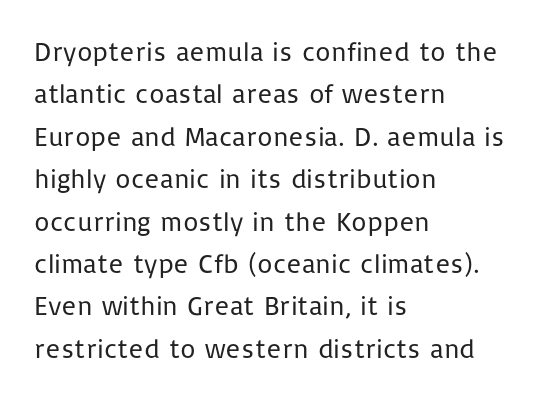
The image shows 27 px text type, upright; set left-aligned, normal line spacing (1.57x), normal letter spacing, not underlined.
